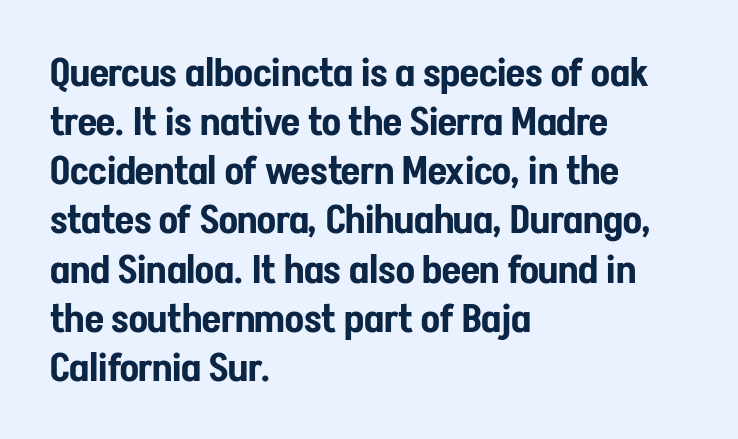
{"serif": "no", "italic": "no", "width": "condensed", "stroke_contrast": "low", "x_height": "medium", "monospaced": "no", "underline": "no", "align": "left", "line_spacing": "normal", "line_spacing_ratio": 1.26, "letter_spacing": "normal", "letter_spacing_em": 0.0, "glyph_px": 39}
